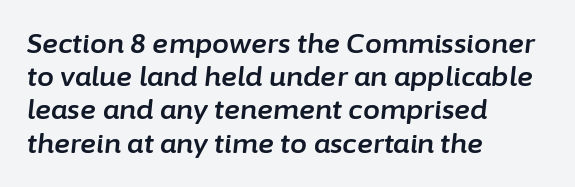
Q: Is the text italic (slanted)? A: Yes, it leans right by about 6 degrees.
Q: Is the text underlined? A: No.
Q: How is the paragraph aligned? A: Left-aligned.
Q: Is the spacing between letters normal or unusually wide? A: Normal.
